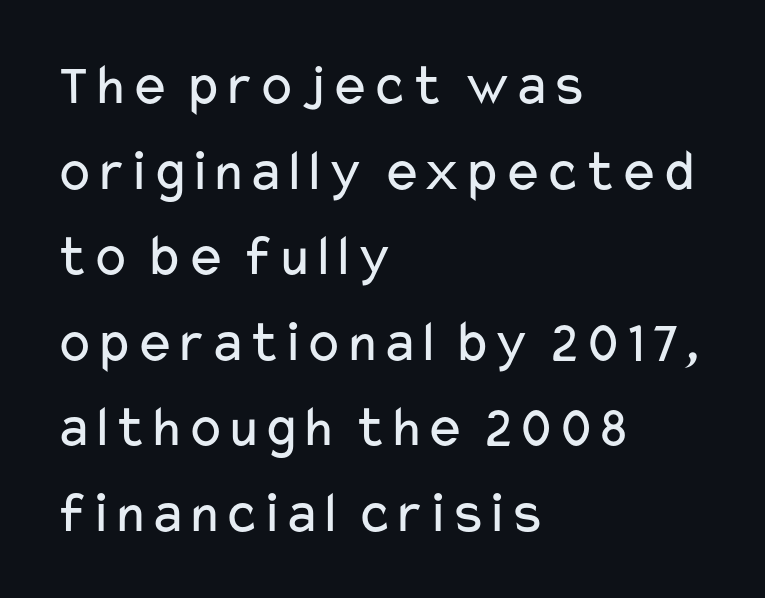
The image shows 59 px regular-weight, wide sans-serif type, upright; set left-aligned, normal line spacing (1.45x), normal letter spacing, not underlined; low stroke contrast and a medium x-height.
